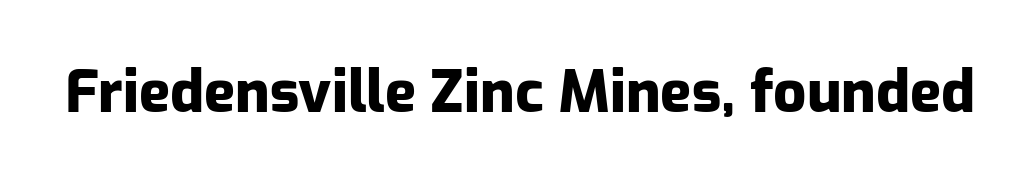
{"serif": "no", "italic": "no", "bold": "yes", "weight": "heavy", "width": "normal", "stroke_contrast": "low", "x_height": "medium", "monospaced": "no", "underline": "no", "letter_spacing": "normal", "letter_spacing_em": 0.0, "glyph_px": 58}
